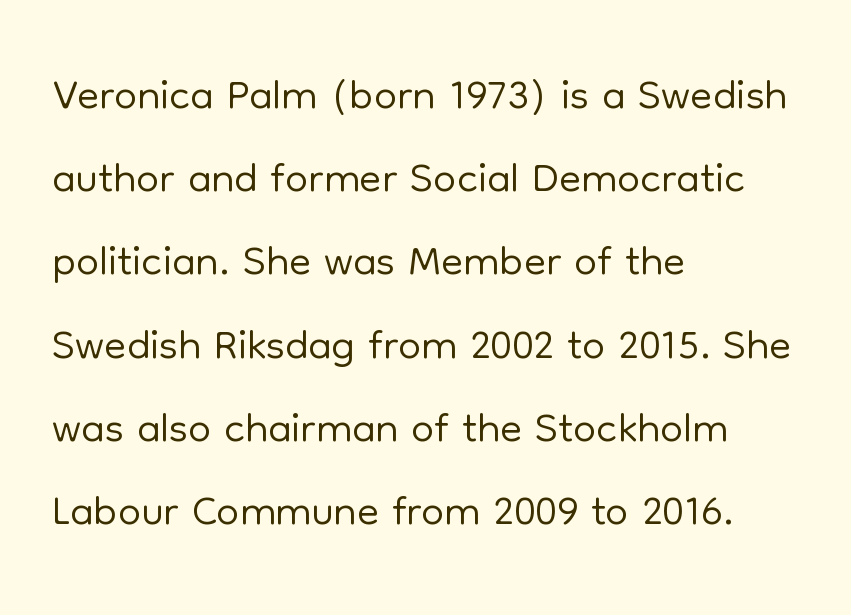
Horizontal alignment here is leftward, the default for most running prose. Is this a fixed-width face? No — the glyphs have proportional, varying widths. A quiet, ordinary-to-light weight characterises the typeface. It's the straight-up-and-down kind of type. The baseline area is clear. The horizontal fit of the characters is conventional and even.
